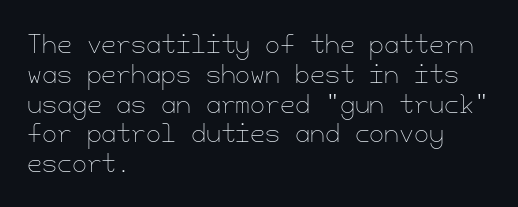
The image shows 24 px text type, upright; set left-aligned, line spacing 1.24x, normal letter spacing, not underlined.
